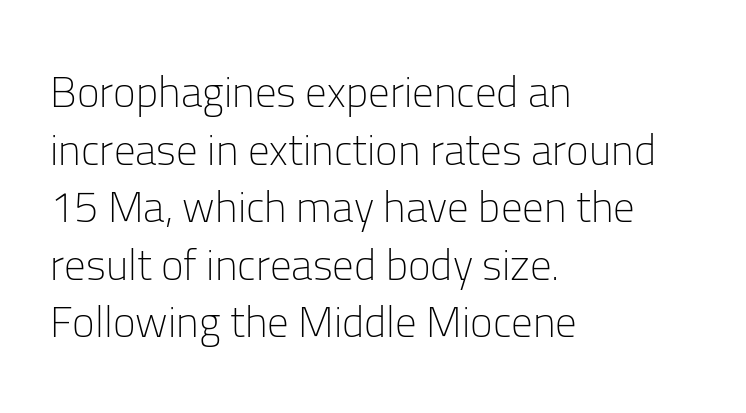
The image shows 43 px light sans-serif type, upright; set left-aligned, normal line spacing (1.34x), normal letter spacing, not underlined; low stroke contrast and a medium x-height.
